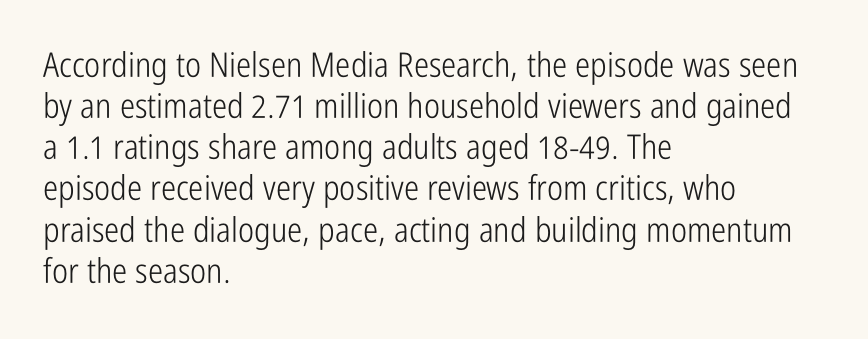
Q: Is the text bold? A: No.
Q: Is the text italic (slanted)? A: No, it is upright.
Q: Is the typeface a serif or a sans-serif typeface? A: Sans-serif.
Q: Is the text underlined? A: No.
Q: How is the paragraph aligned? A: Left-aligned.
Q: Is the spacing between letters normal or unusually wide? A: Normal.
Q: Width (condensed, normal, or wide)? A: Condensed.
Q: Stroke contrast? A: Low.
Q: x-height? A: Medium.
Q: Monospaced? A: No.
